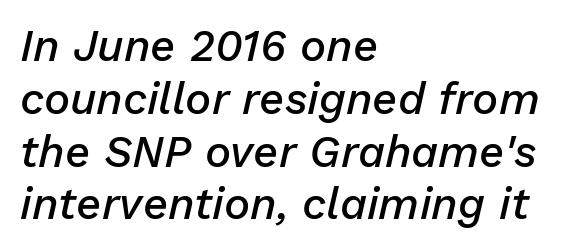
The image shows 44 px semibold type, italic (leaning right); set left-aligned, line spacing 1.2x, normal letter spacing, not underlined; low stroke contrast and a medium x-height.
